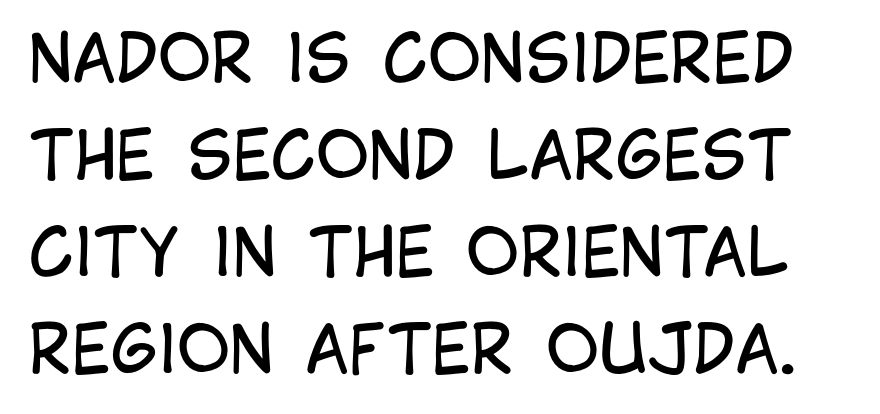
The line texture is even and compact thanks to regular tracking. Does the lettering tilt? It doesn't — this is upright. The string is rendered with underlining switched off. Vertically, the passage feels balanced, rows spaced as you'd expect. The rendering uses natural spacing where letterforms have individual widths.
